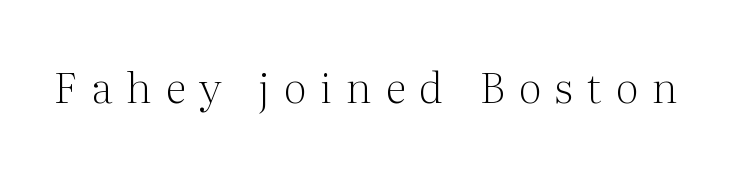
The font's upright variant was chosen for this text. Has an underline been added? It has not. No letter is thick-stroked: the sample isn't bold. You can tell from the footed stems that serif type was used.
